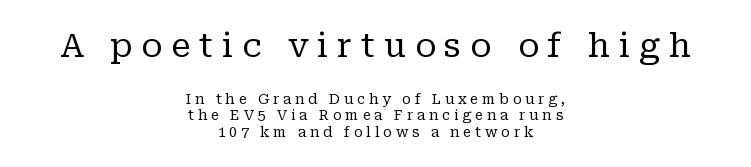
The image shows 33 px regular-weight serif type, upright; set centered, line spacing 1.17x, unusually wide letter spacing (+0.27 em), not underlined; the first (top) block is 2.36x larger; low stroke contrast and a medium x-height.
